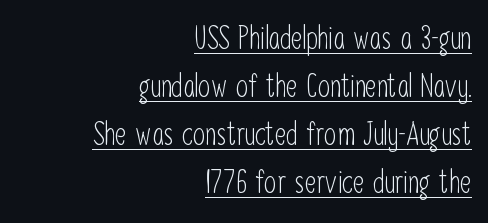
Note the varied advance widths — an 'i' is clearly narrower than an 'm'. I'd call this a sans setting — the letters go barefoot. The font is comparable to plain body text, perhaps lighter. Unlike italic type, these characters show no tilt at all.
